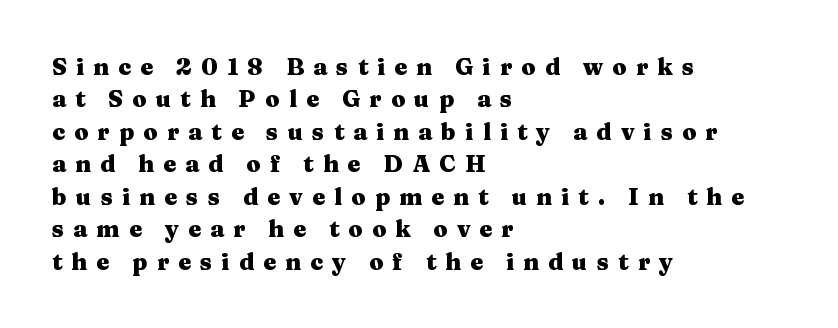
{"italic": "no", "bold": "yes", "underline": "no", "align": "left", "line_spacing": "normal", "line_spacing_ratio": 1.41, "letter_spacing": "wide", "letter_spacing_em": 0.4, "glyph_px": 23}
